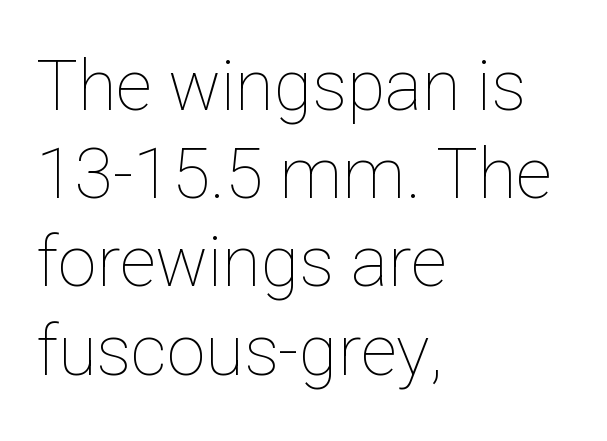
Q: Is the text bold? A: No.
Q: Is the text italic (slanted)? A: No, it is upright.
Q: Is the text underlined? A: No.
Q: How is the paragraph aligned? A: Left-aligned.
Q: Is the spacing between letters normal or unusually wide? A: Normal.
Q: Is the spacing between lines tight, normal or loose? A: Normal.
Q: Width (condensed, normal, or wide)? A: Normal.
Q: Stroke contrast? A: Low.
Q: x-height? A: Medium.
Q: Monospaced? A: No.
